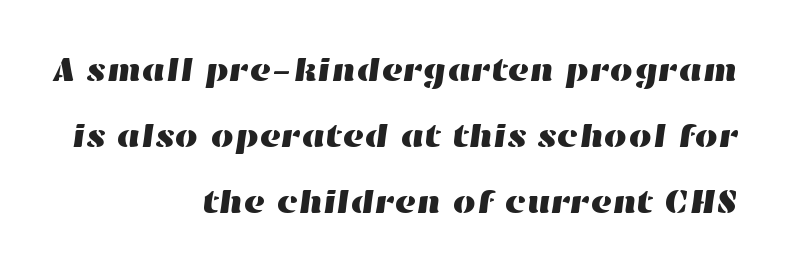
The image shows 33 px wide type; set right-aligned, loose line spacing (2.0x), normal letter spacing, not underlined; high stroke contrast and a medium x-height.
